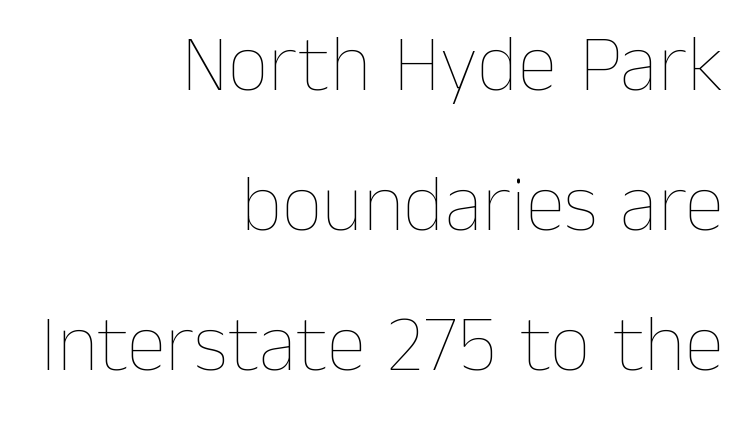
Think standard paragraph weight, or any step lighter than that. You could not count columns in this text — the font is proportionally spaced. Does extra space separate the letters? No, they use regular spacing. A typesetter would mark this as roman, not italic. The rag falls on the left side of this text block.
